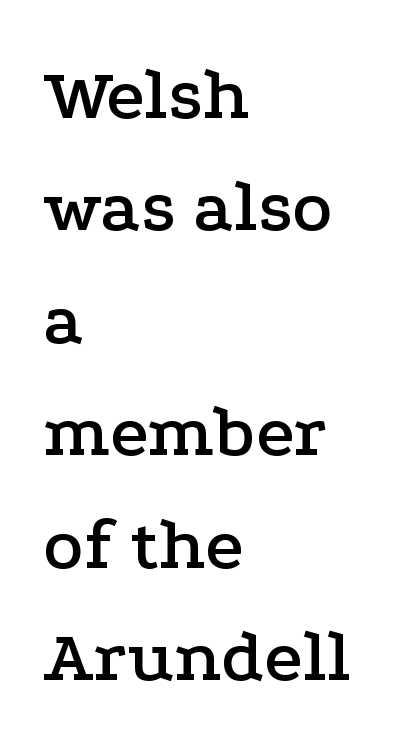
{"serif": "yes", "italic": "no", "width": "wide", "stroke_contrast": "low", "x_height": "medium", "monospaced": "no", "underline": "no", "align": "left", "line_spacing": "normal", "line_spacing_ratio": 1.5, "letter_spacing": "normal", "letter_spacing_em": 0.0, "glyph_px": 75}
